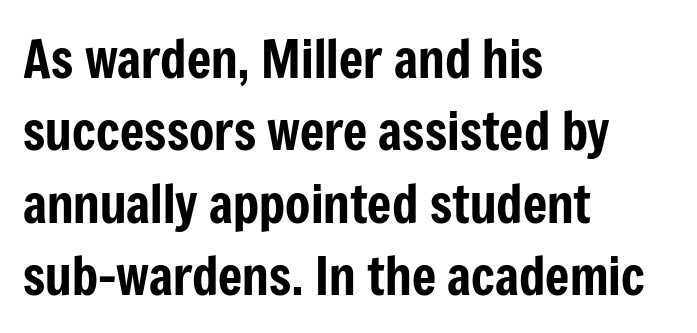
The lettering stays uniformly vertical, giving the passage a roman look. The ragged edge is on the right, which tells us the setting is flush left. This sample uses a sans-serif face. Spacing verdict: proportional, widths tailored to each character. The area under the type is left untouched. The passage shown stacks its lines at a standard gap.
